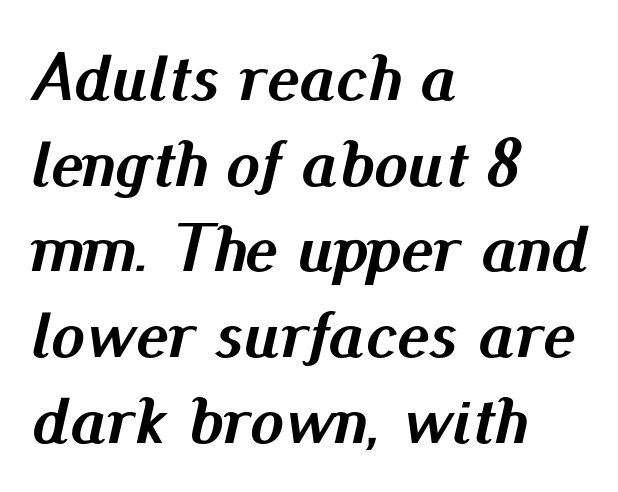
The image shows 68 px semibold type, italic (leaning right); set left-aligned, normal line spacing (1.26x), normal letter spacing, not underlined; medium stroke contrast and a small x-height.
